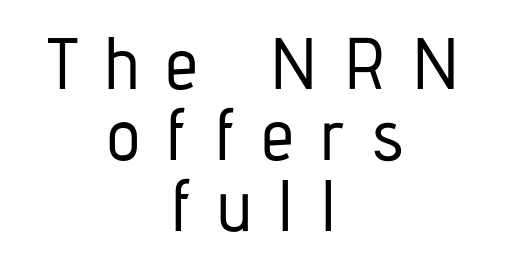
The image shows 73 px condensed sans-serif type, upright; set centered, tight line spacing (0.97x), unusually wide letter spacing (+0.36 em), not underlined; low stroke contrast and a medium x-height.
